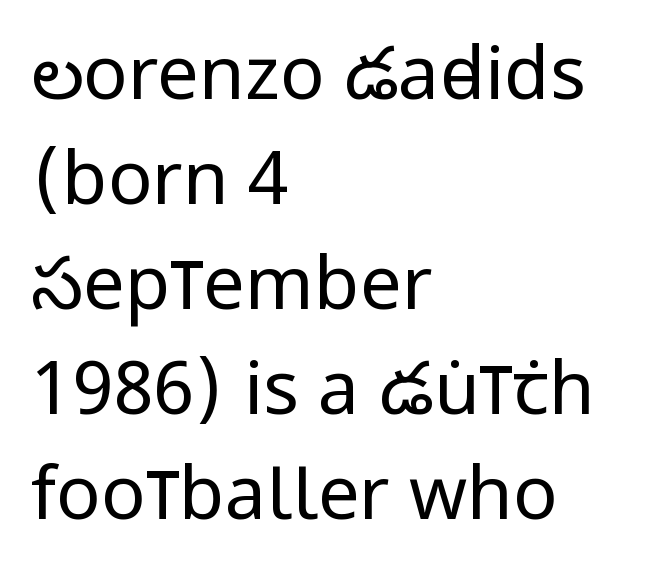
The image shows 74 px regular-weight, condensed sans-serif type, upright; set left-aligned, normal line spacing (1.42x), normal letter spacing, not underlined; low stroke contrast and a large x-height.
